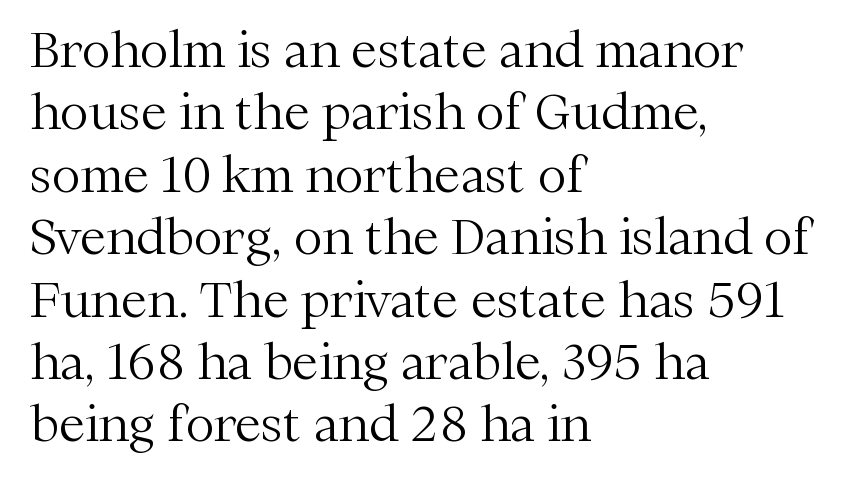
The image shows 48 px light serif type, upright; set left-aligned, normal line spacing (1.3x), normal letter spacing, not underlined; medium stroke contrast and a medium x-height.
